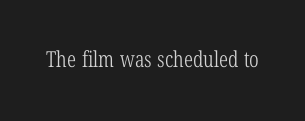
Students, note that the glyphs here touch the page at normal intervals. Any mark beneath the type? The region is blank. Is this a heavy cut? Hardly; it is regular or lighter.
